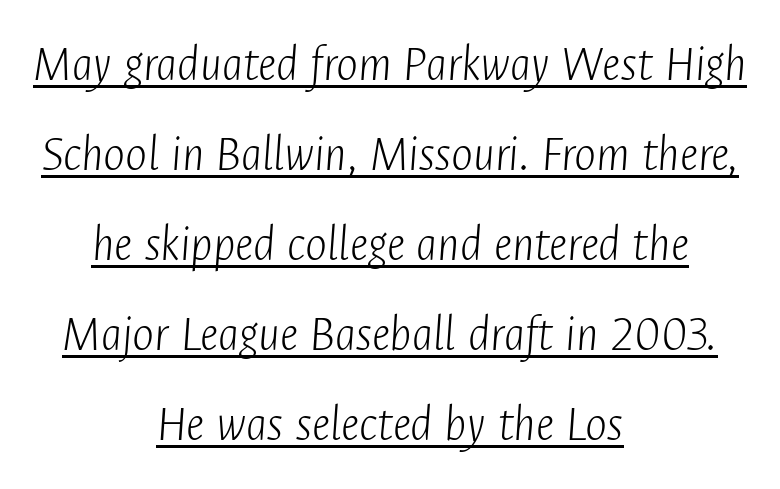
The image shows 52 px light, condensed type, italic (leaning right); set centered, line spacing 1.73x, normal letter spacing, underlined; low stroke contrast and a medium x-height.
